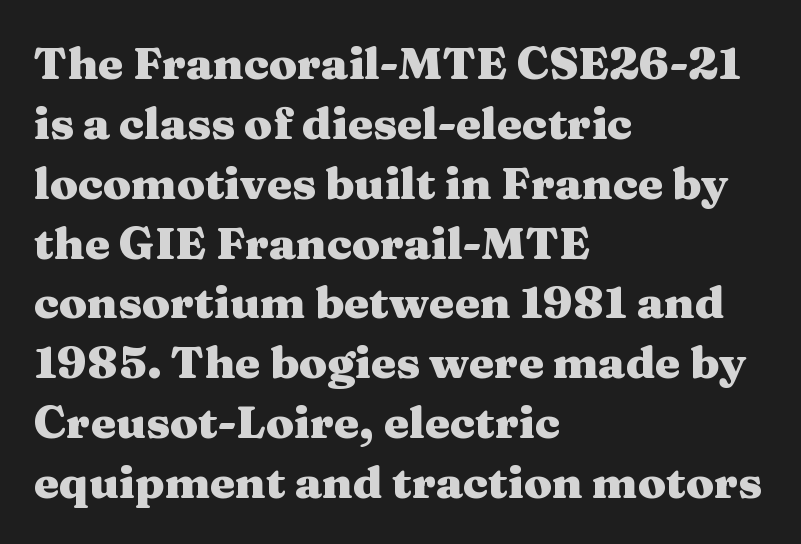
{"serif": "yes", "italic": "no", "bold": "yes", "weight": "heavy", "width": "wide", "stroke_contrast": "medium", "x_height": "medium", "monospaced": "no", "underline": "no", "align": "left", "line_spacing": "normal", "line_spacing_ratio": 1.33, "letter_spacing": "normal", "letter_spacing_em": 0.0, "glyph_px": 45}
